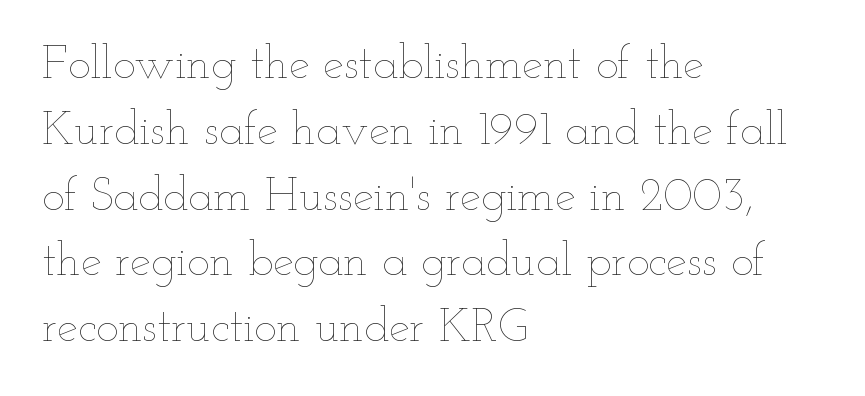
Q: Is the text bold? A: No.
Q: Is the text italic (slanted)? A: No, it is upright.
Q: Is the text underlined? A: No.
Q: How is the paragraph aligned? A: Left-aligned.
Q: Is the spacing between letters normal or unusually wide? A: Normal.
Q: Is the spacing between lines tight, normal or loose? A: Normal.
Q: Width (condensed, normal, or wide)? A: Wide.
Q: Stroke contrast? A: Low.
Q: x-height? A: Small.
Q: Monospaced? A: No.
